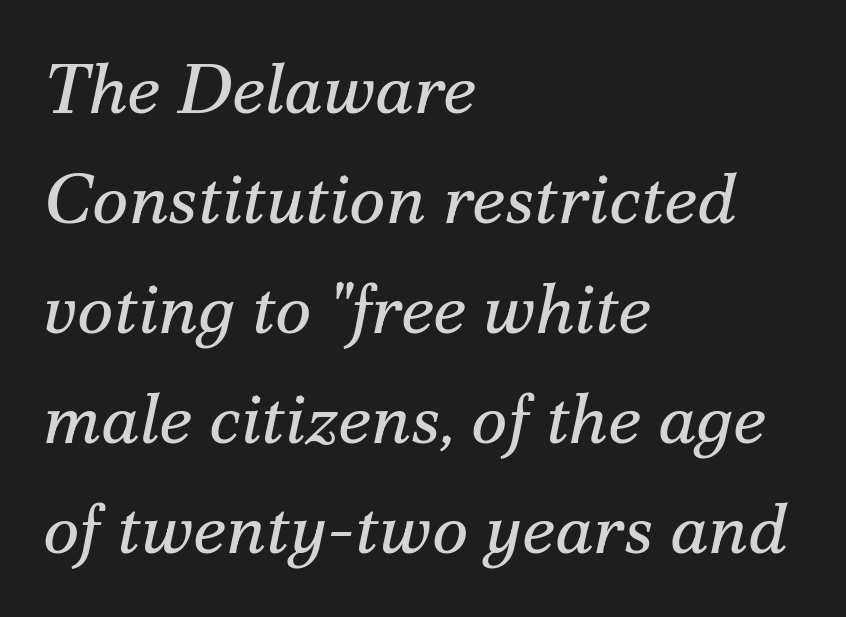
Q: Is the text bold? A: No.
Q: Is the text italic (slanted)? A: Yes, it leans right by about 12 degrees.
Q: Is the typeface a serif or a sans-serif typeface? A: Serif.
Q: Is the text underlined? A: No.
Q: How is the paragraph aligned? A: Left-aligned.
Q: Is the spacing between letters normal or unusually wide? A: Normal.
Q: Is the spacing between lines tight, normal or loose? A: Normal.
Q: Width (condensed, normal, or wide)? A: Normal.
Q: Stroke contrast? A: Medium.
Q: x-height? A: Small.
Q: Monospaced? A: No.
